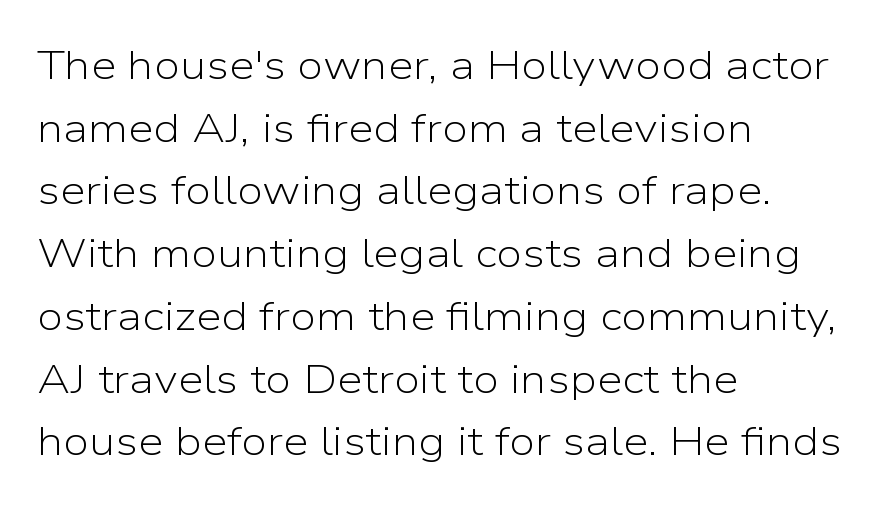
{"serif": "no", "italic": "no", "bold": "no", "weight": "light", "width": "normal", "stroke_contrast": "low", "x_height": "medium", "monospaced": "no", "underline": "no", "align": "left", "line_spacing": "normal", "line_spacing_ratio": 1.53, "letter_spacing": "normal", "letter_spacing_em": 0.0, "glyph_px": 41}
